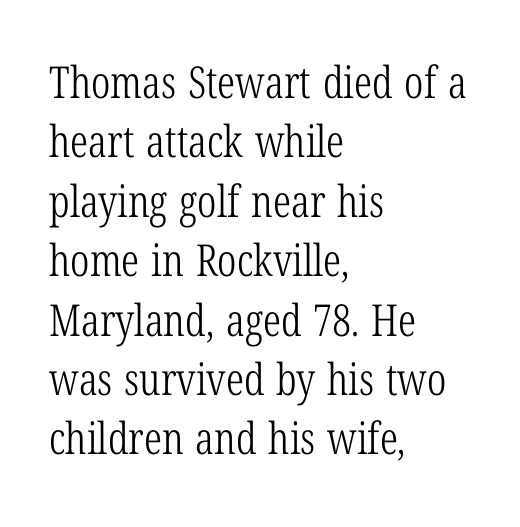
The image shows 44 px light, condensed serif type, upright; set left-aligned, normal line spacing (1.35x), normal letter spacing, not underlined; low stroke contrast and a medium x-height.
